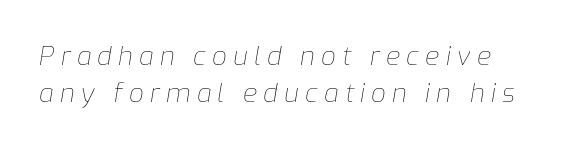
{"italic": "yes", "lean": "right", "slant_degrees": 9, "bold": "no", "underline": "no", "line_spacing": "normal", "line_spacing_ratio": 1.42, "letter_spacing": "wide", "letter_spacing_em": 0.24, "glyph_px": 26}
